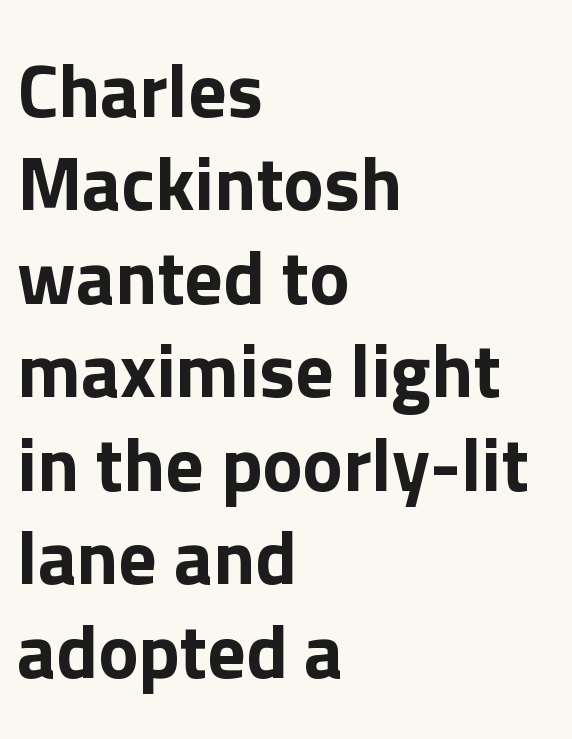
The image shows 76 px sans-serif type, upright; set left-aligned, line spacing 1.23x, normal letter spacing, not underlined; low stroke contrast and a medium x-height.
